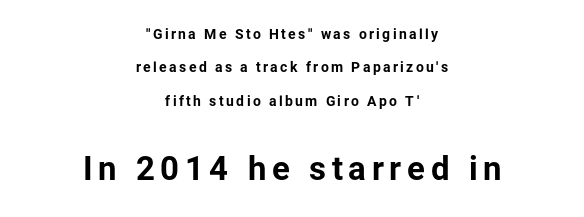
{"serif": "no", "italic": "no", "bold": "yes", "weight": "bold", "width": "normal", "stroke_contrast": "low", "x_height": "medium", "monospaced": "no", "underline": "no", "align": "center", "line_spacing": "loose", "line_spacing_ratio": 2.39, "larger_block": "second", "size_ratio": 2.36, "glyph_px": 33}
